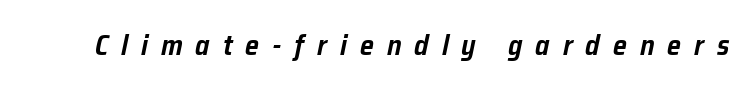
The baseline area is clear. The rendering applies a slant to the glyphs. Someone cranked the tracking dial way up on this one. Spacing verdict: proportional, widths tailored to each character.
